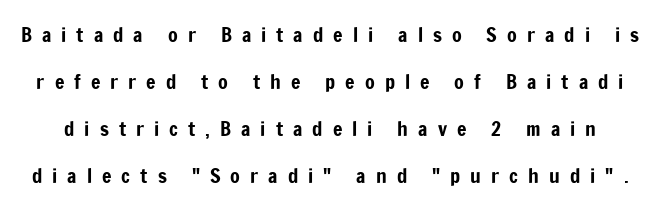
In terms of letterspacing, this is a distinctly airy, spread setting. Posture: upright roman. Does the leading feel generous? Absolutely, it's lavish. Decoration check: the copy has no underline.
